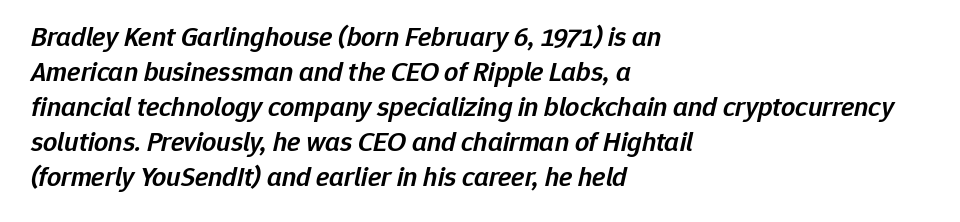
Q: Is the text bold? A: Semi-bold.
Q: Is the text italic (slanted)? A: Yes, it leans right by about 12 degrees.
Q: Is the text underlined? A: No.
Q: How is the paragraph aligned? A: Left-aligned.
Q: Is the spacing between letters normal or unusually wide? A: Normal.
Q: Is the spacing between lines tight, normal or loose? A: Normal.
Q: Width (condensed, normal, or wide)? A: Normal.
Q: Stroke contrast? A: Low.
Q: x-height? A: Medium.
Q: Monospaced? A: No.
